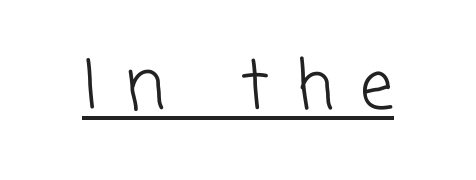
{"serif": "no", "bold": "no", "weight": "light", "width": "normal", "stroke_contrast": "low", "x_height": "medium", "monospaced": "no", "underline": "yes", "letter_spacing": "wide", "letter_spacing_em": 0.4, "glyph_px": 67}
